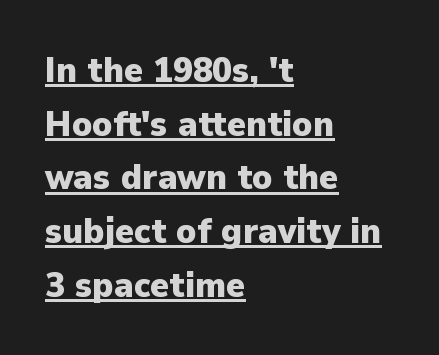
Thick stems and heavy bowls — unmistakably bold. The string is rendered with underlining switched on. These lines are rendered in a variable-pitch font. These lines sit exactly where default settings would place them. The letters stand straight up with perfectly vertical stems.
